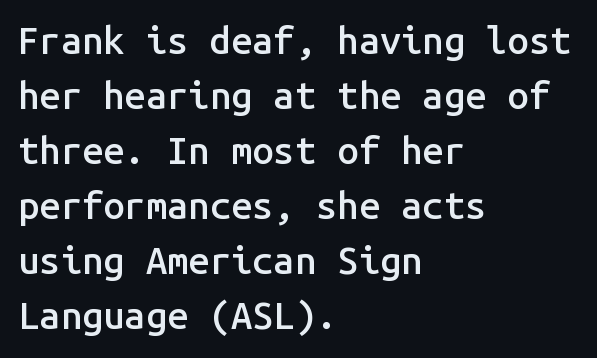
The ragged edge is on the right, which tells us the setting is flush left. Every stem runs plumb, perpendicular to the baseline. Firm but not heavy-handed strokes: this text is semibold. The words here are not underlined.
